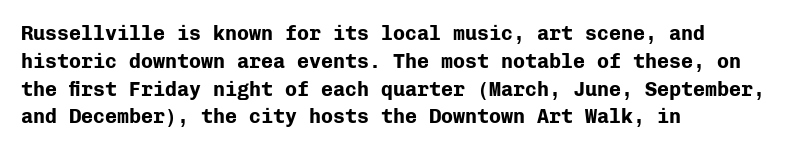
The image shows 20 px bold type, upright; set left-aligned, normal line spacing (1.39x), normal letter spacing, not underlined.
